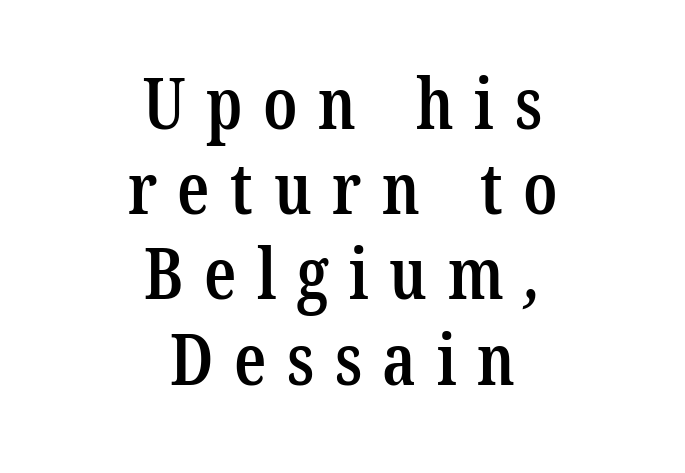
Letters rest on an invisible, unmarked baseline. Short note: letters widely spaced. Alignment: centered. Do the characters align in a grid? No, the font is proportional. This rendering employs a face with finishing strokes, i.e., a serif. The characters look somewhat weighty, a semibold short of true bold.
